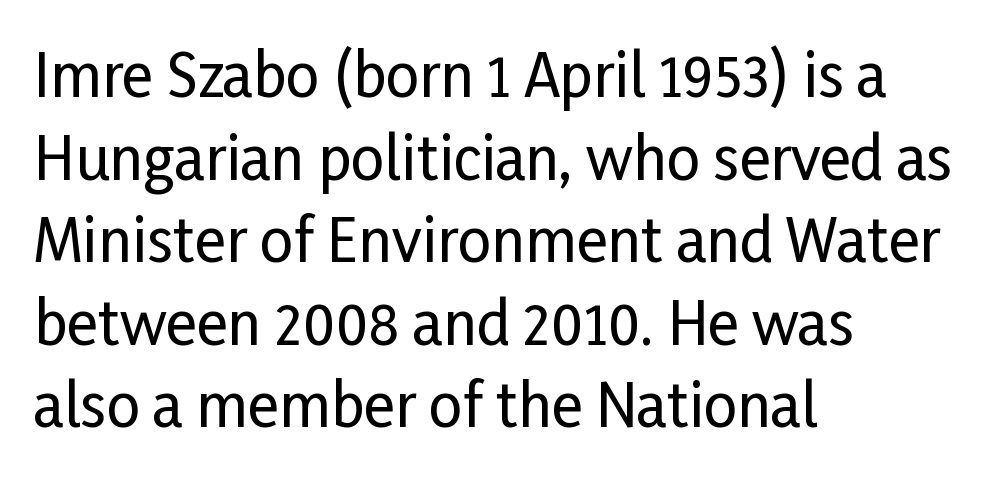
Q: Is the text italic (slanted)? A: No, it is upright.
Q: Is the typeface a serif or a sans-serif typeface? A: Sans-serif.
Q: Is the text underlined? A: No.
Q: How is the paragraph aligned? A: Left-aligned.
Q: Is the spacing between letters normal or unusually wide? A: Normal.
Q: Is the spacing between lines tight, normal or loose? A: Normal.
Q: Width (condensed, normal, or wide)? A: Condensed.
Q: Stroke contrast? A: Low.
Q: x-height? A: Medium.
Q: Monospaced? A: No.
